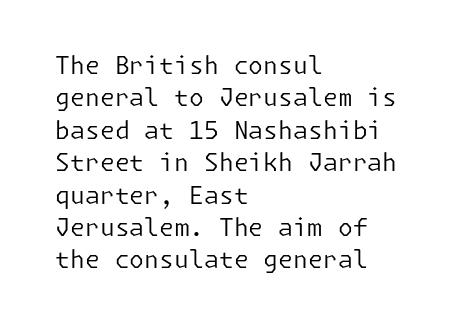
Q: Is the text bold? A: No.
Q: Is the text italic (slanted)? A: No, it is upright.
Q: Is the text underlined? A: No.
Q: How is the paragraph aligned? A: Left-aligned.
Q: Is the spacing between letters normal or unusually wide? A: Normal.
Q: Is the spacing between lines tight, normal or loose? A: Normal.
